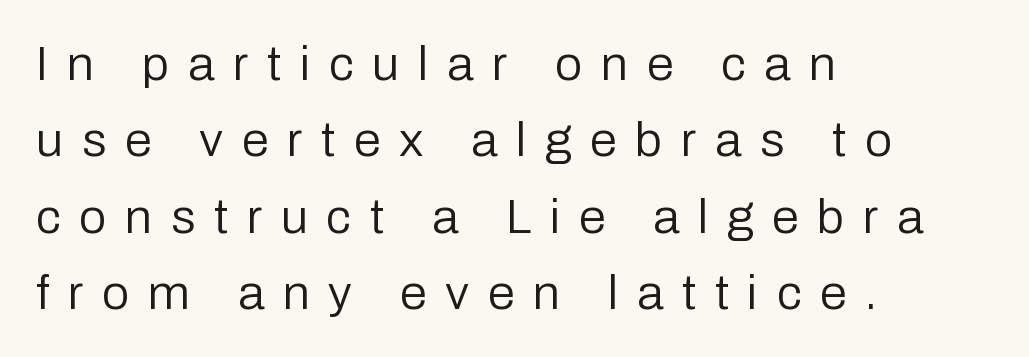
Q: Is the text bold? A: No.
Q: Is the text italic (slanted)? A: No, it is upright.
Q: Is the typeface a serif or a sans-serif typeface? A: Sans-serif.
Q: Is the text underlined? A: No.
Q: How is the paragraph aligned? A: Left-aligned.
Q: Is the spacing between letters normal or unusually wide? A: Unusually wide.
Q: Is the spacing between lines tight, normal or loose? A: Normal.
Q: Width (condensed, normal, or wide)? A: Normal.
Q: Stroke contrast? A: Low.
Q: x-height? A: Medium.
Q: Monospaced? A: No.
